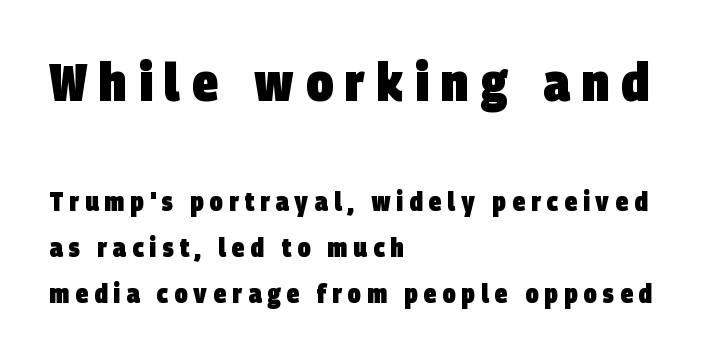
Proportional: the letters do not fall into vertical columns. Bigger letters appear in the top chunk; the bottom chunk is reduced. Short and long lines alike share a common starting point at left. Plain, unruled lines of type. This is sans-serif lettering, the kind often seen on screens and signage. Is the letter spacing exaggerated? Yes — the characters are pushed far apart.
